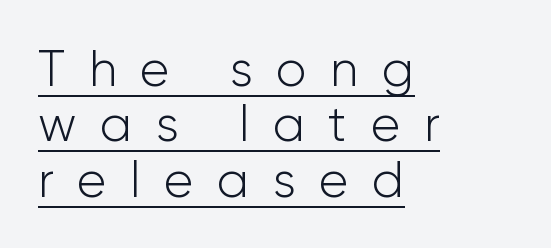
Each letter's strokes conclude bluntly, with no projecting serifs. The vertical gap from one line to the next is small. The passage shown is underscored from start to finish. Someone cranked the tracking dial way up on this one. No italicization has been applied; the sample stays upright.
